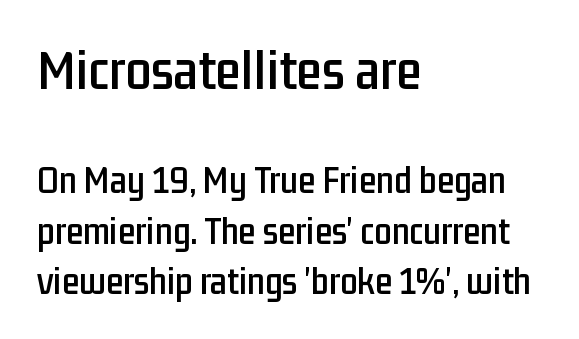
{"serif": "no", "italic": "no", "width": "condensed", "stroke_contrast": "low", "x_height": "medium", "monospaced": "no", "underline": "no", "align": "left", "line_spacing": "normal", "line_spacing_ratio": 1.29, "letter_spacing": "normal", "letter_spacing_em": 0.0, "larger_block": "first", "size_ratio": 1.49, "glyph_px": 58}
